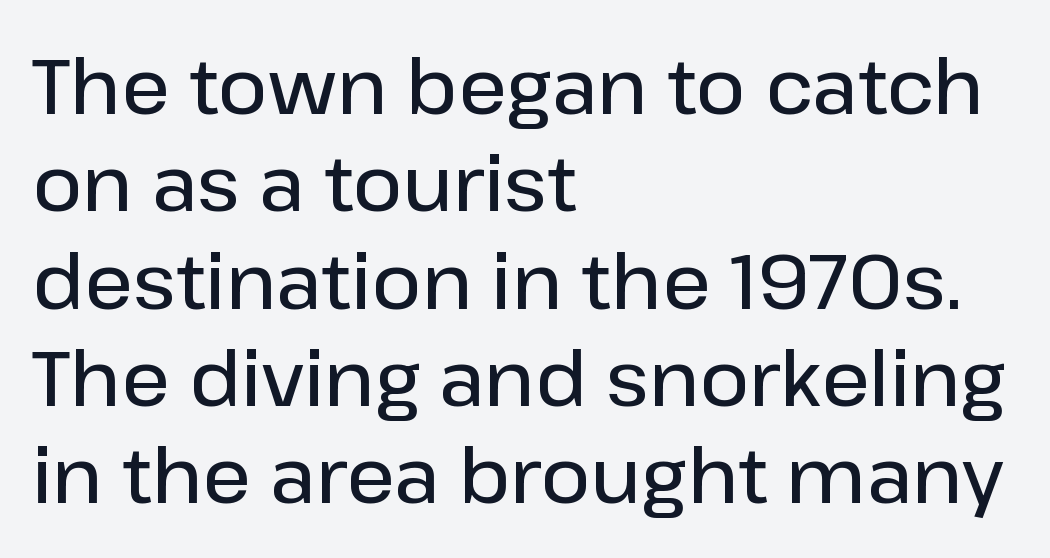
The image shows 76 px semibold sans-serif type, upright; set left-aligned, normal line spacing (1.28x), normal letter spacing, not underlined; low stroke contrast and a medium x-height.
